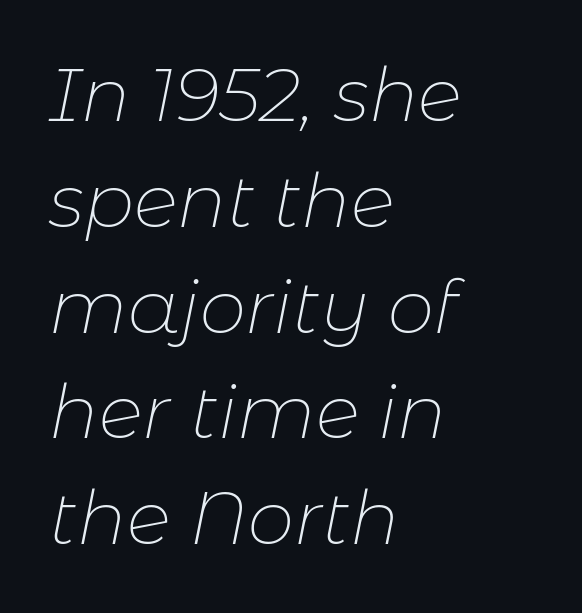
The image shows 74 px thin type, italic (leaning right); set left-aligned, normal line spacing (1.43x), normal letter spacing, not underlined; low stroke contrast and a medium x-height.
